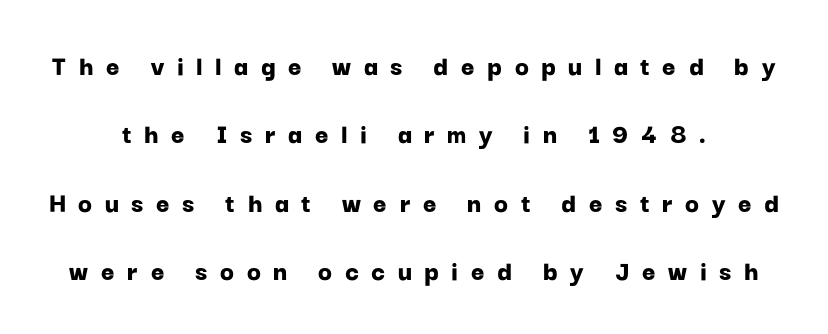
The image shows 29 px bold sans-serif type, upright; set loose line spacing (2.36x), unusually wide letter spacing (+0.43 em), not underlined; low stroke contrast and a medium x-height.
